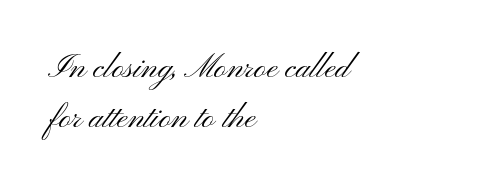
The image shows 33 px light, wide sans-serif type; set left-aligned, normal line spacing (1.53x), normal letter spacing, not underlined; medium stroke contrast and a small x-height.
